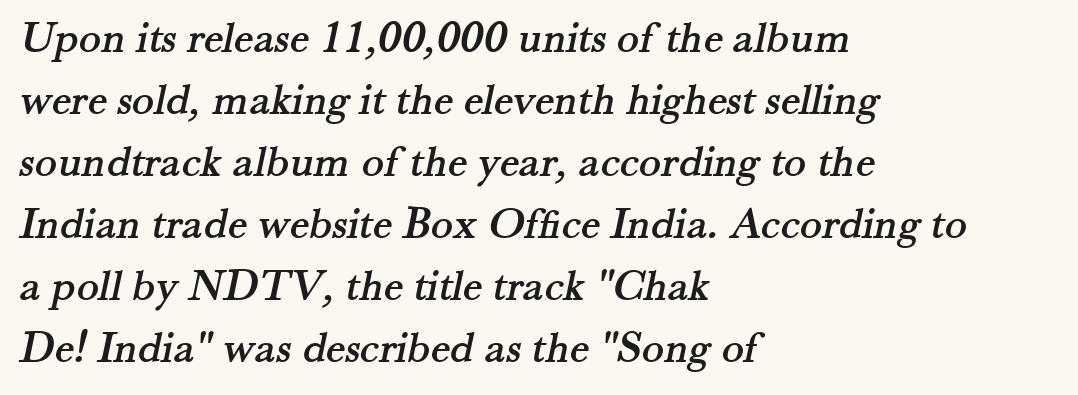
Q: Is the typeface a serif or a sans-serif typeface? A: Serif.
Q: Is the text underlined? A: No.
Q: How is the paragraph aligned? A: Left-aligned.
Q: Is the spacing between letters normal or unusually wide? A: Normal.
Q: Is the spacing between lines tight, normal or loose? A: Normal.
Q: Width (condensed, normal, or wide)? A: Normal.
Q: Stroke contrast? A: Medium.
Q: x-height? A: Small.
Q: Monospaced? A: No.
